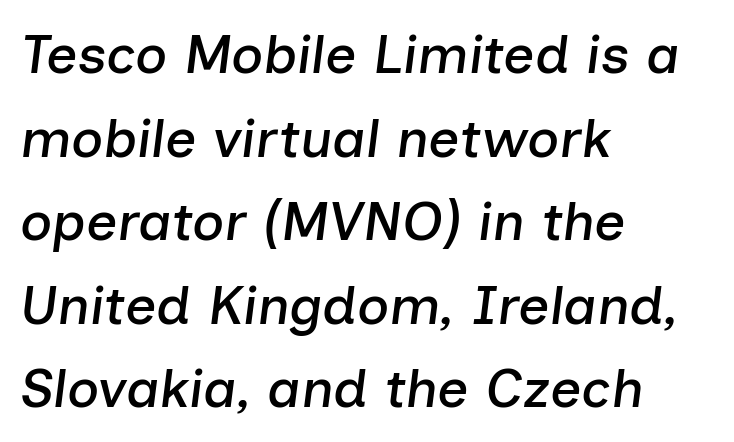
Looking at the ascenders, they clearly lean. Any mark beneath the type? The region is blank. This sample has the flowing, uneven cadence of proportional lettering. Leading: standard.
